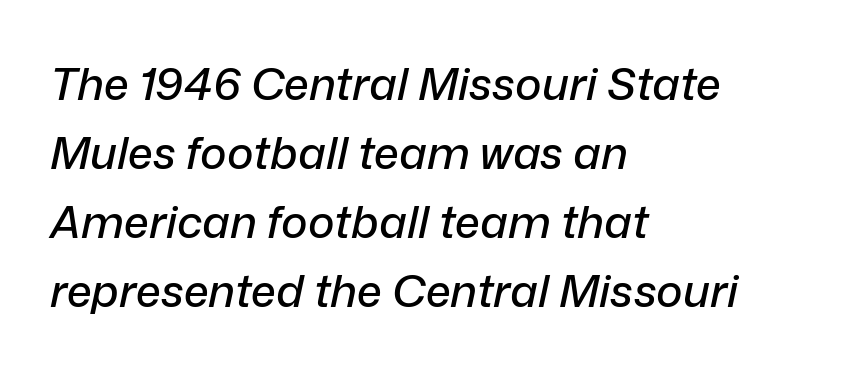
{"italic": "yes", "lean": "right", "slant_degrees": 12, "width": "normal", "stroke_contrast": "low", "x_height": "medium", "monospaced": "no", "underline": "no", "align": "left", "line_spacing": "normal", "line_spacing_ratio": 1.53, "letter_spacing": "normal", "letter_spacing_em": 0.0, "glyph_px": 45}
